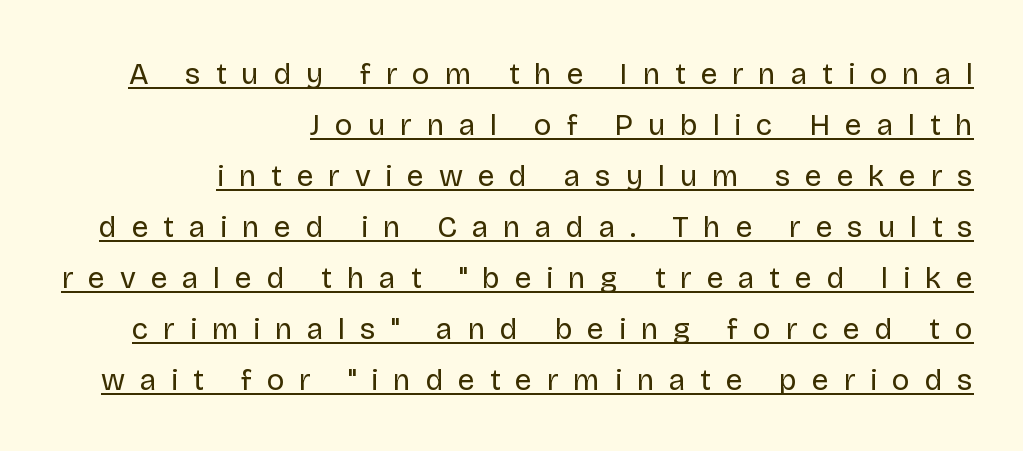
The image shows 30 px regular-weight sans-serif type, upright; set right-aligned, normal line spacing (1.7x), unusually wide letter spacing (+0.49 em), underlined; low stroke contrast and a large x-height.
